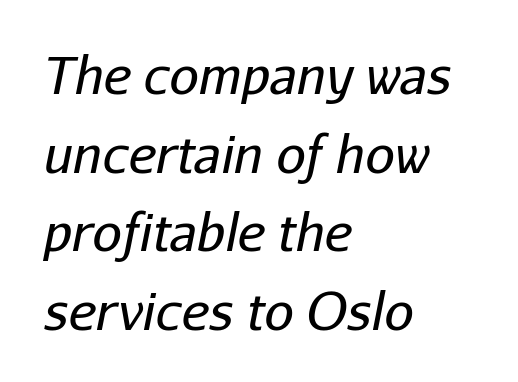
The image shows 52 px regular-weight type, italic (leaning right); set left-aligned, normal line spacing (1.51x), normal letter spacing, not underlined; low stroke contrast and a medium x-height.
